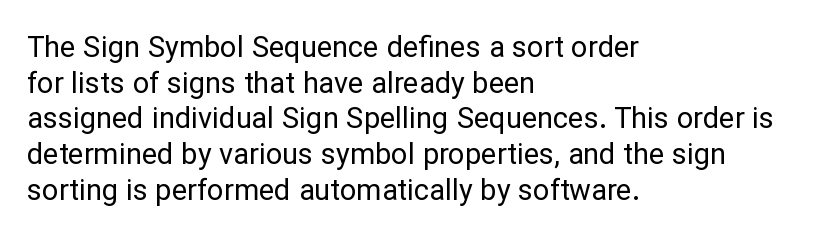
The image shows 29 px regular-weight sans-serif type, upright; set left-aligned, line spacing 1.23x, normal letter spacing, not underlined; low stroke contrast and a medium x-height.
